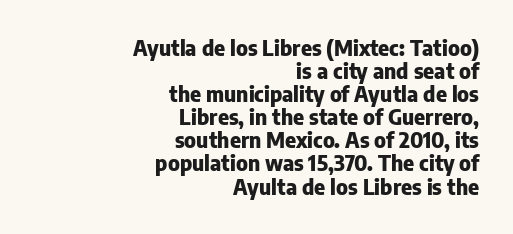
{"italic": "no", "bold": "yes", "underline": "no", "align": "right", "line_spacing": "tight", "line_spacing_ratio": 1.1, "letter_spacing": "normal", "letter_spacing_em": 0.0, "glyph_px": 21}
